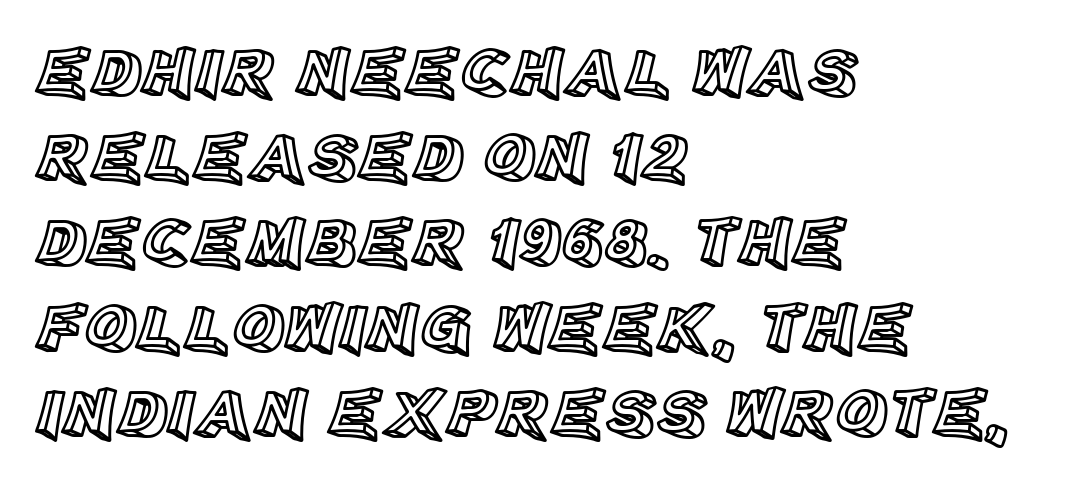
{"width": "normal", "x_height": "large", "monospaced": "no", "underline": "no", "align": "left", "line_spacing_ratio": 1.2, "letter_spacing": "normal", "letter_spacing_em": 0.0, "glyph_px": 71}
